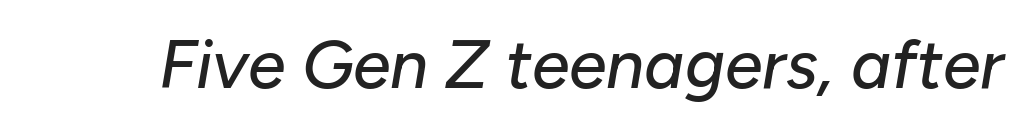
Q: Is the text italic (slanted)? A: Yes, it leans right by about 10 degrees.
Q: Is the text underlined? A: No.
Q: Is the spacing between letters normal or unusually wide? A: Normal.
Q: Width (condensed, normal, or wide)? A: Normal.
Q: Stroke contrast? A: Low.
Q: x-height? A: Medium.
Q: Monospaced? A: No.
